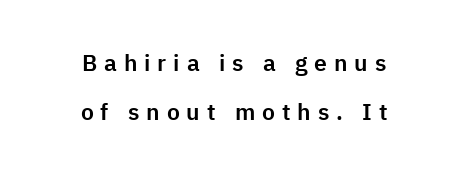
{"italic": "no", "underline": "no", "align": "center", "line_spacing": "loose", "line_spacing_ratio": 2.14, "letter_spacing": "wide", "letter_spacing_em": 0.3, "glyph_px": 23}
